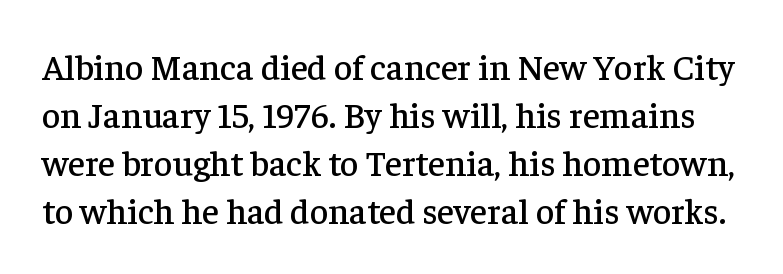
{"serif": "yes", "italic": "no", "width": "normal", "stroke_contrast": "low", "x_height": "medium", "monospaced": "no", "underline": "no", "line_spacing": "normal", "line_spacing_ratio": 1.33, "letter_spacing": "normal", "letter_spacing_em": 0.0, "glyph_px": 36}
